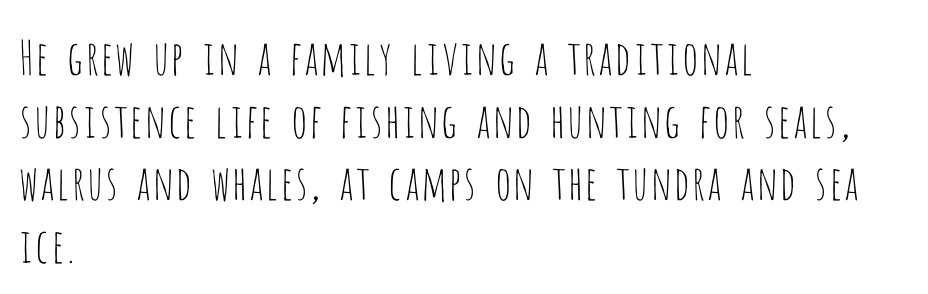
Is this a heavy cut? Hardly; it is regular or lighter. Regarding serifs, this sample does without them. The lettering stays uniformly vertical, giving the passage a roman look. These lines are rendered in a variable-pitch font. Nothing unusual about the tracking: characters are spaced as the font intends.
